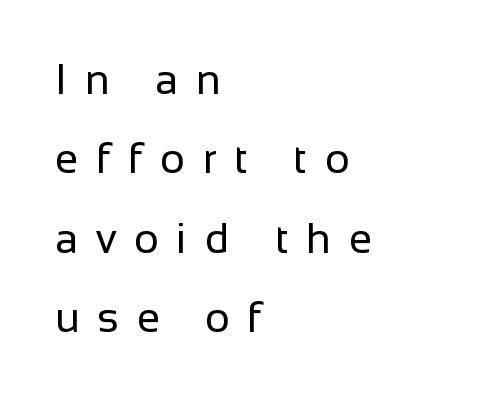
The ragged edge is on the right, which tells us the setting is flush left. Heaviness? Minimal to ordinary, like unemphasized prose. Caption: expanded tracking, letters set apart. The face used here is proportionally spaced, like ordinary book or web type.
